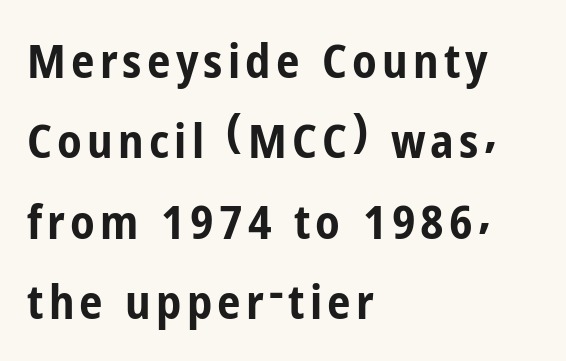
{"serif": "no", "italic": "no", "bold": "yes", "weight": "bold", "width": "condensed", "stroke_contrast": "low", "x_height": "medium", "monospaced": "no", "underline": "no", "align": "left", "line_spacing_ratio": 1.71, "glyph_px": 47}
